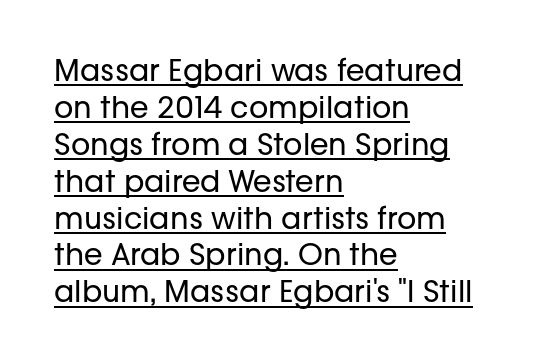
The image shows 30 px regular-weight sans-serif type, upright; set left-aligned, line spacing 1.23x, normal letter spacing, underlined; low stroke contrast and a medium x-height.
